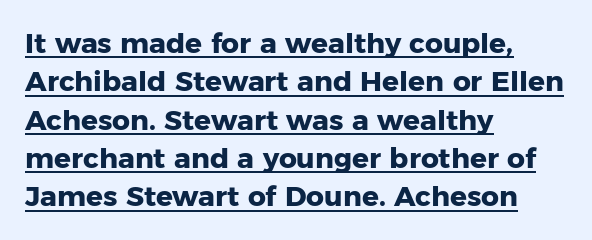
Look at the tracking — it's just the regular setting, nothing added. The rag falls on the right side of this text block. This is underlined copy, the kind a proofreader might mark for attention. The face used here is a sans, in the tradition of grotesques and geometrics. Do the characters align in a grid? No, the font is proportional. Nope, not italic — everything's standing straight.
